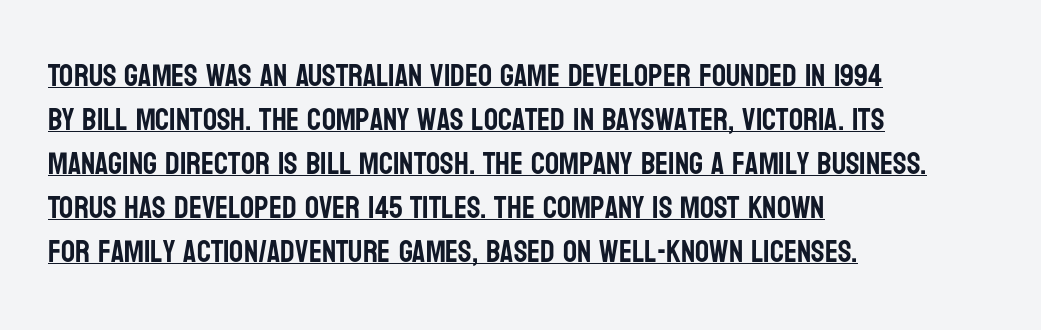
Standard letterfit; no display-style spreading of the glyphs. A typesetter would call this proportional, since set widths differ per character. Does the copy run flush right? No — it runs flush left. No feet cap the strokes, marking this as sans-serif type.
